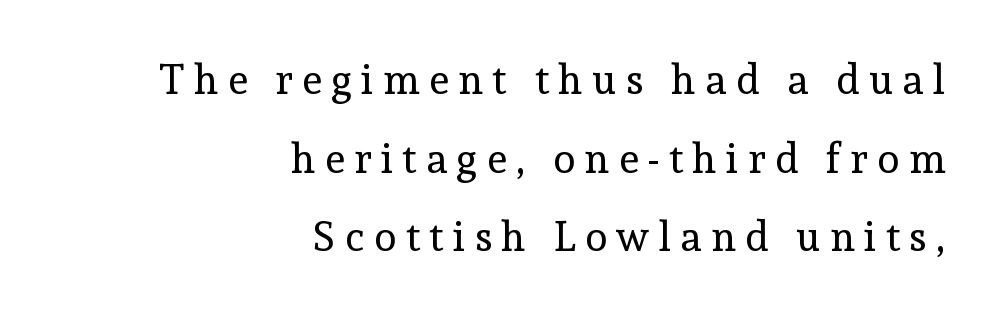
A typesetter would call this leading open, well beyond the default. Little horizontal feet cap the strokes, marking this as serif type. There is plenty of visible air inserted between adjacent glyphs. Underlining? Definitely not there.
